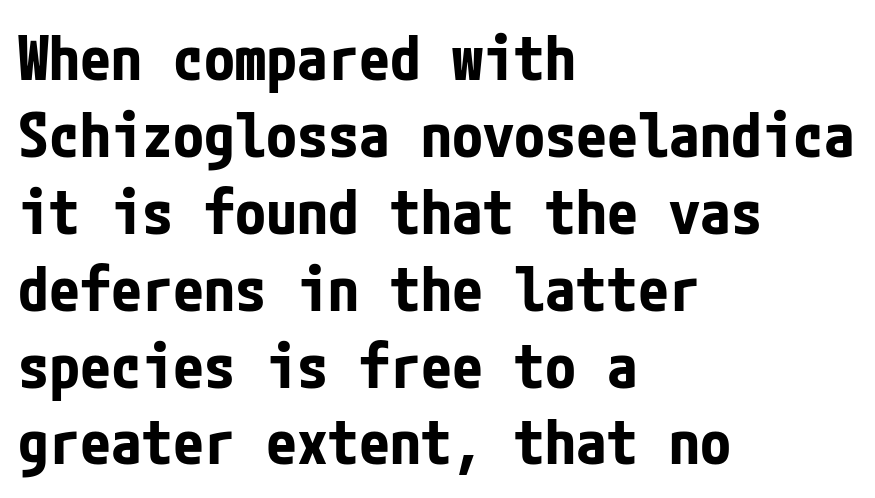
The image shows 62 px bold, condensed sans-serif type, upright; set left-aligned, line spacing 1.24x, normal letter spacing, not underlined; low stroke contrast and a medium x-height.
